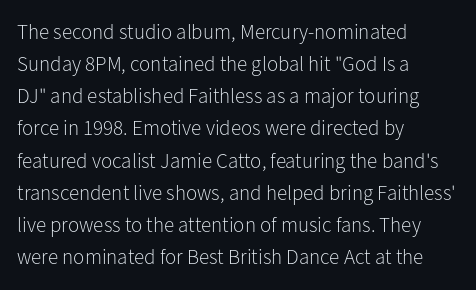
{"italic": "no", "bold": "no", "underline": "no", "align": "left", "line_spacing": "normal", "line_spacing_ratio": 1.53, "letter_spacing": "normal", "letter_spacing_em": 0.0, "glyph_px": 21}
